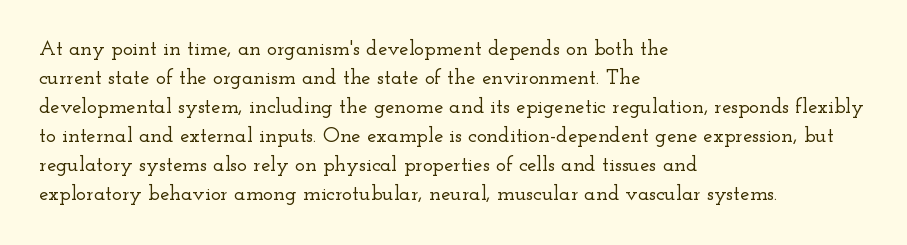
{"italic": "no", "underline": "no", "align": "left", "line_spacing": "normal", "line_spacing_ratio": 1.38, "letter_spacing": "normal", "letter_spacing_em": 0.0, "glyph_px": 21}
